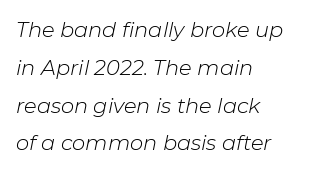
The image shows 21 px text type, italic (leaning right); set left-aligned, line spacing 1.8x, normal letter spacing, not underlined.
